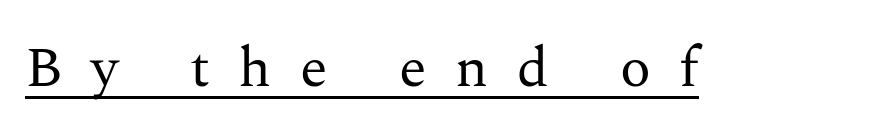
Q: Is the text bold? A: No.
Q: Is the text italic (slanted)? A: No, it is upright.
Q: Is the typeface a serif or a sans-serif typeface? A: Serif.
Q: Is the text underlined? A: Yes.
Q: Is the spacing between letters normal or unusually wide? A: Unusually wide.
Q: Width (condensed, normal, or wide)? A: Normal.
Q: Stroke contrast? A: Medium.
Q: x-height? A: Medium.
Q: Monospaced? A: No.
